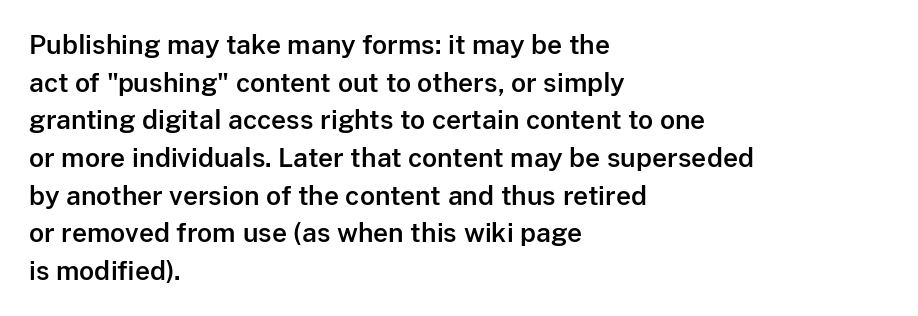
Which margin do the lines hug? The left one — the right edge is uneven. This sample uses plain, unmodified letter spacing. Glance below the letters and you will spot only blank space. Baseline-to-baseline distance is the conventional proportion of letter height.
